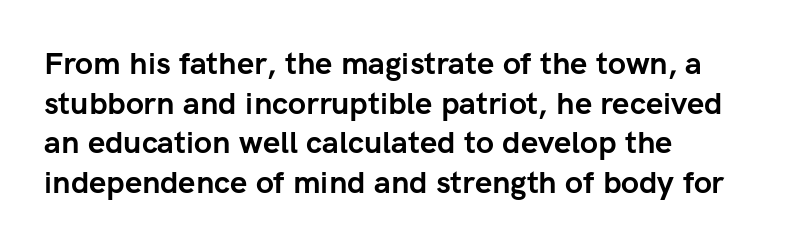
The image shows 31 px semibold sans-serif type, upright; set left-aligned, normal line spacing (1.28x), normal letter spacing, not underlined; low stroke contrast and a medium x-height.
